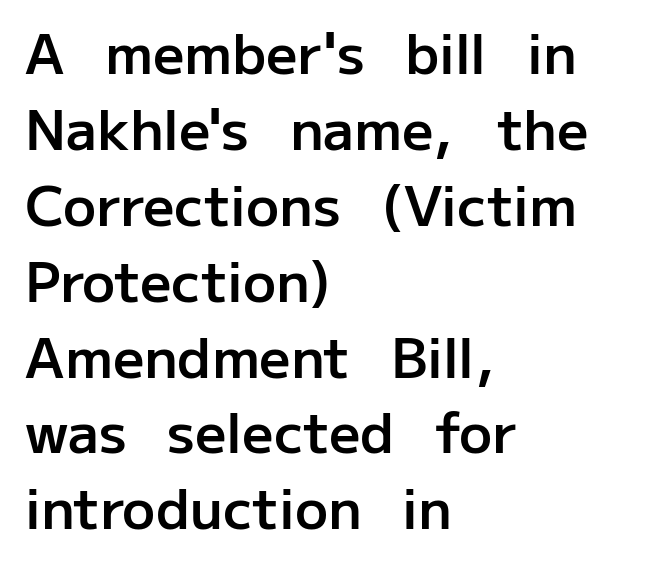
Q: Is the text bold? A: Semi-bold.
Q: Is the text italic (slanted)? A: No, it is upright.
Q: Is the typeface a serif or a sans-serif typeface? A: Sans-serif.
Q: Is the text underlined? A: No.
Q: How is the paragraph aligned? A: Left-aligned.
Q: Is the spacing between letters normal or unusually wide? A: Normal.
Q: Is the spacing between lines tight, normal or loose? A: Normal.
Q: Width (condensed, normal, or wide)? A: Normal.
Q: Stroke contrast? A: Low.
Q: x-height? A: Medium.
Q: Monospaced? A: No.
